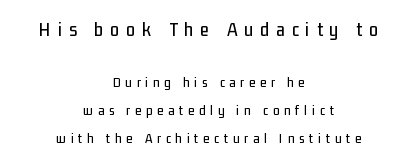
{"italic": "no", "underline": "no", "align": "center", "line_spacing": "loose", "line_spacing_ratio": 2.01, "letter_spacing": "wide", "letter_spacing_em": 0.35, "larger_block": "first", "size_ratio": 1.43, "glyph_px": 20}
